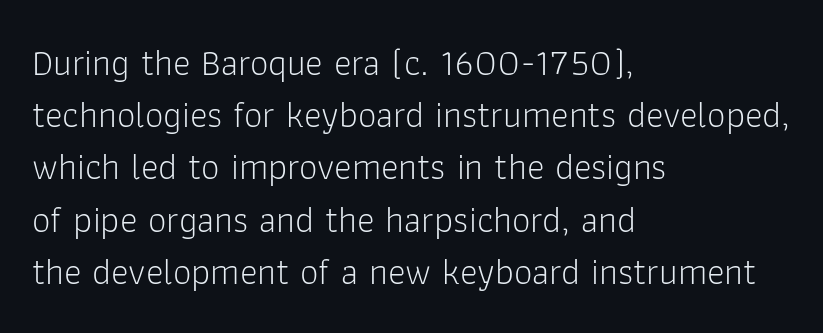
The image shows 37 px light sans-serif type, upright; set left-aligned, normal line spacing (1.41x), normal letter spacing, not underlined; low stroke contrast and a medium x-height.
